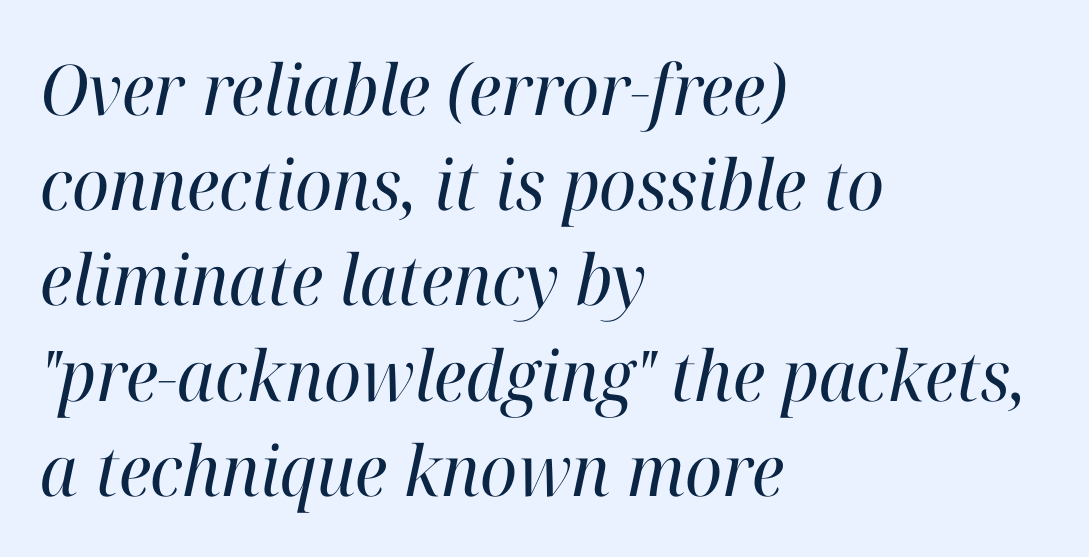
Rule under the text: the space is simply empty. The passage shown leans; its letterforms are oblique. Serif or sans? Serif — the stroke terminals have little feet. Character widths vary here, with narrow letters taking less room than wide ones. The rows are spaced the way most documents space them.
